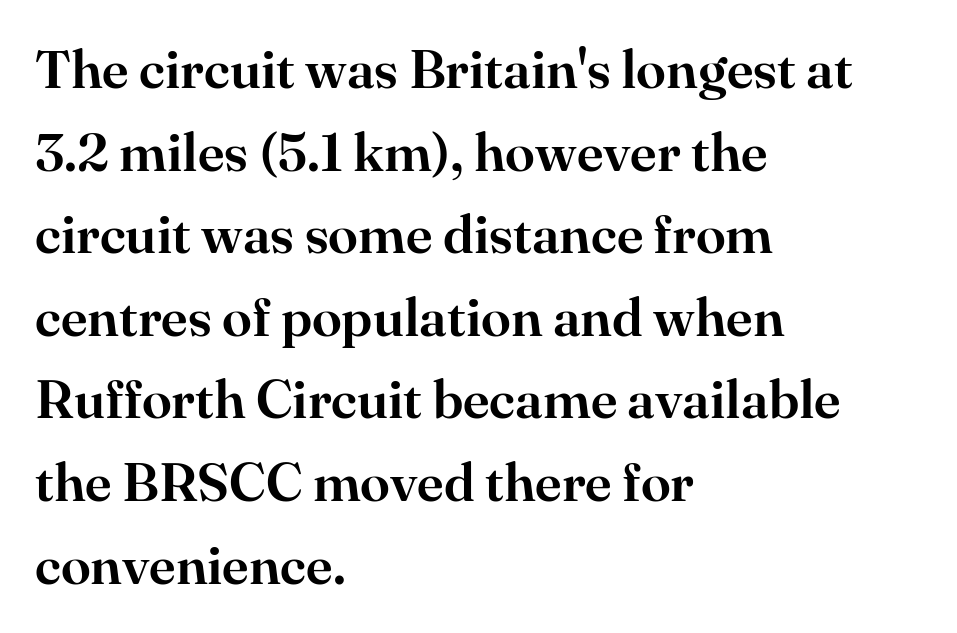
{"serif": "yes", "italic": "no", "width": "normal", "stroke_contrast": "high", "x_height": "small", "monospaced": "no", "underline": "no", "align": "left", "line_spacing": "normal", "line_spacing_ratio": 1.53, "letter_spacing": "normal", "letter_spacing_em": 0.0, "glyph_px": 54}
